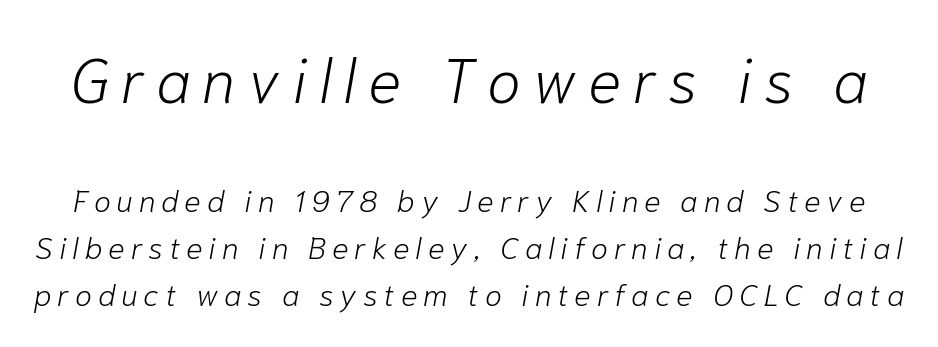
Looks like regular typesetting: each glyph gets only the width it needs. It's the slanting kind of type. Regular leading. The characters are drawn with everyday or finer stroke widths.
